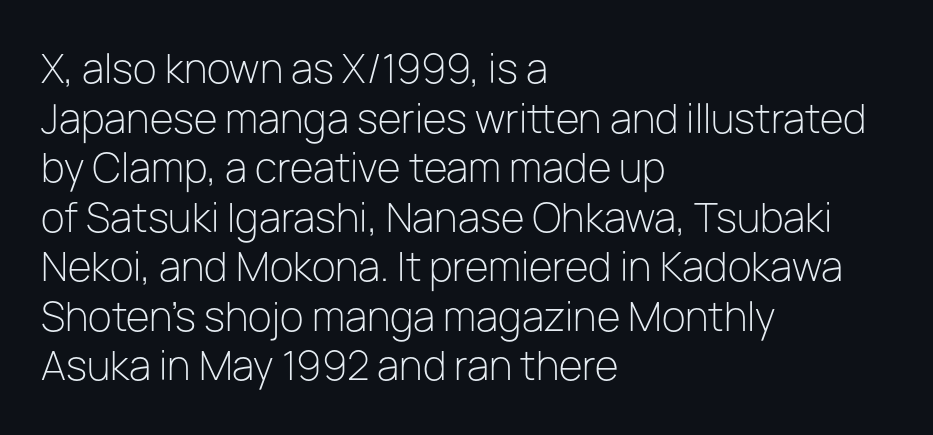
The image shows 39 px light sans-serif type, upright; set left-aligned, normal line spacing (1.27x), normal letter spacing, not underlined; low stroke contrast and a medium x-height.
